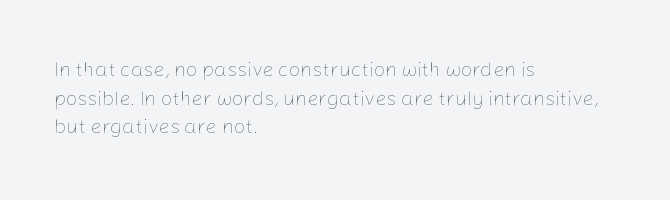
Q: Is the text bold? A: No.
Q: Is the text italic (slanted)? A: No, it is upright.
Q: Is the text underlined? A: No.
Q: How is the paragraph aligned? A: Left-aligned.
Q: Is the spacing between letters normal or unusually wide? A: Normal.
Q: Is the spacing between lines tight, normal or loose? A: Normal.
